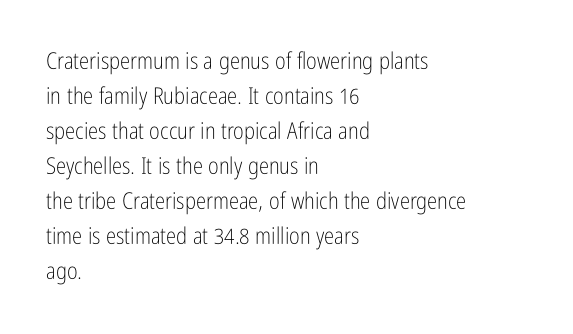
Weight: not bold — regular or lighter. The typesetter chose a ragged-right arrangement here. Each new line begins a customary step beneath the previous one. You could call the tracking neutral — neither tight nor loose. Only glyphs here, with clear space below each row. You can tell it's not italic because the verticals are truly vertical.
